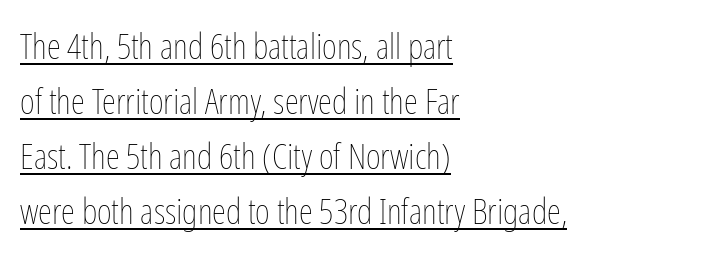
Q: Is the text bold? A: No.
Q: Is the text italic (slanted)? A: No, it is upright.
Q: Is the text underlined? A: Yes.
Q: How is the paragraph aligned? A: Left-aligned.
Q: Is the spacing between letters normal or unusually wide? A: Normal.
Q: Is the spacing between lines tight, normal or loose? A: Normal.
Q: Width (condensed, normal, or wide)? A: Condensed.
Q: Stroke contrast? A: Low.
Q: x-height? A: Medium.
Q: Monospaced? A: No.
